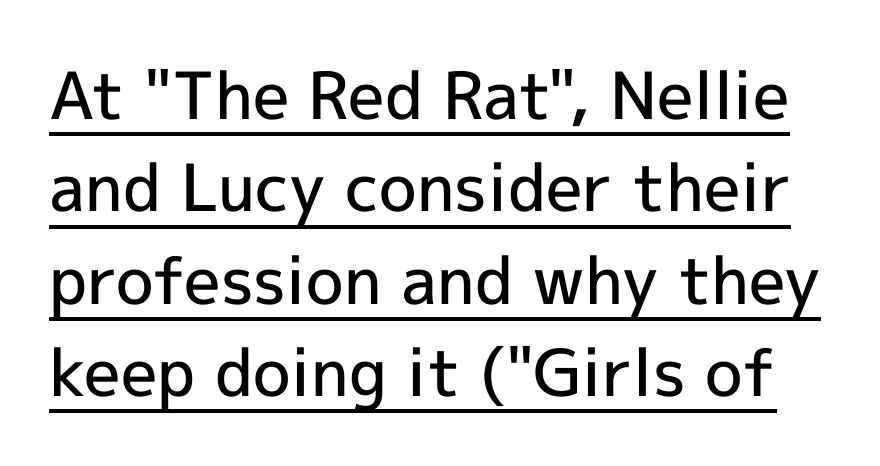
Q: Is the text bold? A: Semi-bold.
Q: Is the text italic (slanted)? A: No, it is upright.
Q: Is the typeface a serif or a sans-serif typeface? A: Sans-serif.
Q: Is the text underlined? A: Yes.
Q: Is the spacing between letters normal or unusually wide? A: Normal.
Q: Is the spacing between lines tight, normal or loose? A: Normal.
Q: Width (condensed, normal, or wide)? A: Normal.
Q: x-height? A: Medium.
Q: Monospaced? A: No.
